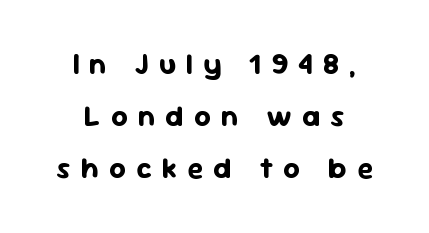
The image shows 29 px bold sans-serif type, upright; set centered, line spacing 1.8x, unusually wide letter spacing (+0.35 em), not underlined; low stroke contrast and a medium x-height.
